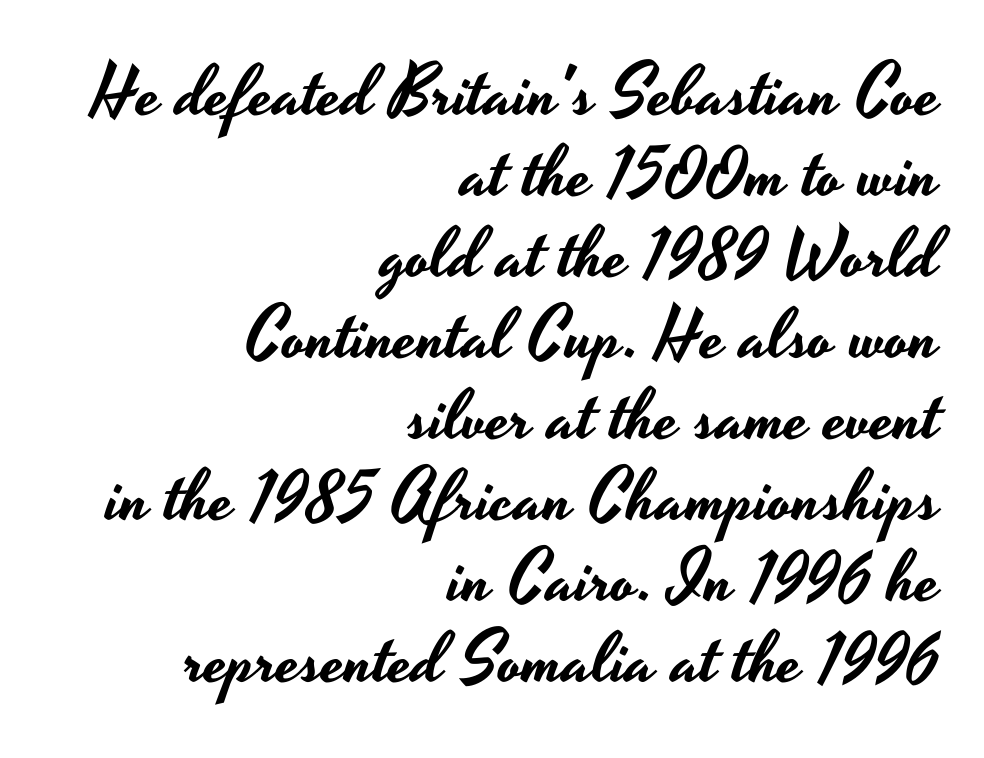
Think of a printed novel: that variable character pitch is what you see here. Compared with a flush-left layout, this one pins lines to the opposite, right side. No extra tracking has been applied to these lines. Regarding serifs, this sample does without them. If you measured baseline to baseline, you'd find a short distance.
